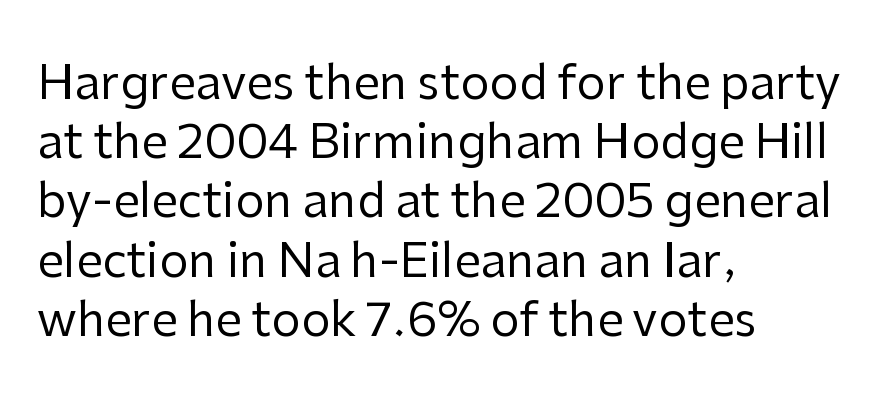
Standard letterfit; no display-style spreading of the glyphs. Type style note: lacks serifs. A quiet, ordinary-to-light weight characterises the typeface. The letters advance in unequal steps, a hallmark of proportional type. Beneath every word, the page is bare.
